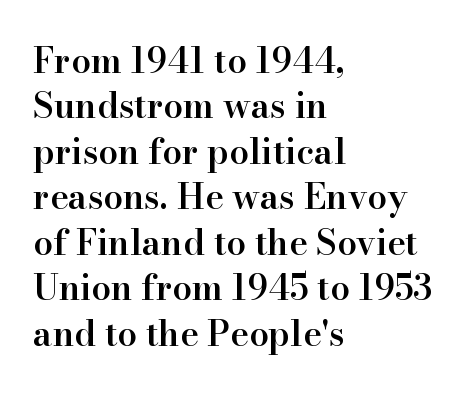
The image shows 35 px semibold serif type, upright; set left-aligned, normal line spacing (1.3x), normal letter spacing, not underlined; high stroke contrast and a small x-height.
